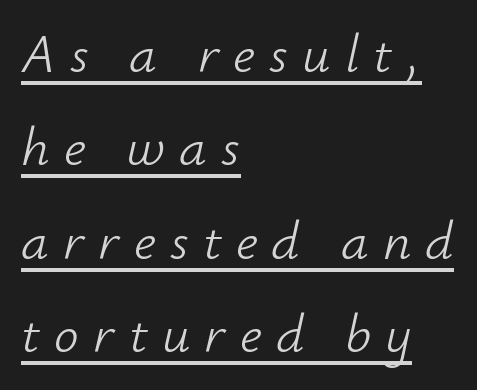
The compositor pushed each line to the left boundary. Spacing verdict: proportional, widths tailored to each character. Every word sits above its own underline. Evenly set lines give the paragraph a standard silhouette. The rendering inserts visible extra space after every character. Yep, that's italic — everything's leaning.
